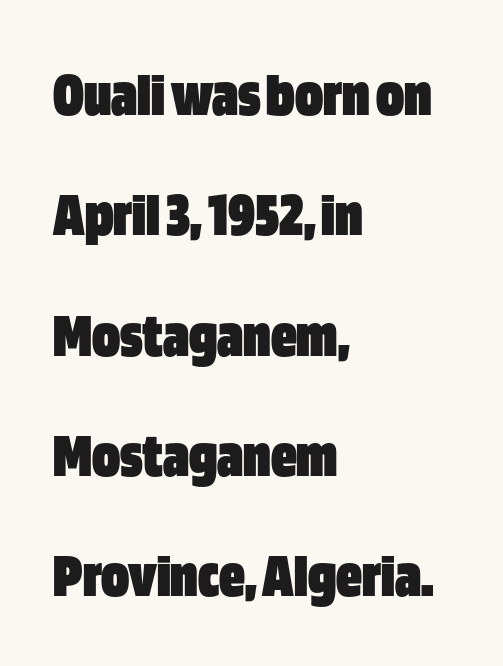
{"serif": "no", "italic": "no", "bold": "yes", "weight": "heavy", "width": "condensed", "stroke_contrast": "low", "x_height": "large", "monospaced": "no", "underline": "no", "align": "left", "line_spacing_ratio": 1.88, "letter_spacing": "normal", "letter_spacing_em": 0.0, "glyph_px": 64}
